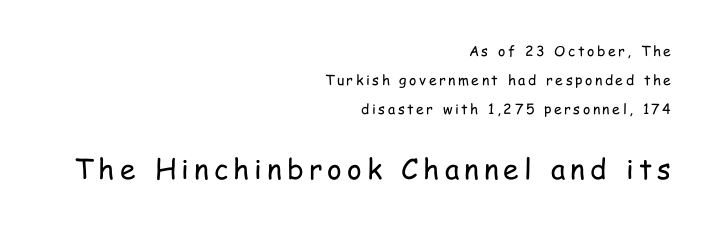
The image shows 28 px regular-weight, condensed sans-serif type, upright; set right-aligned, loose line spacing (2.06x), not underlined; the second (bottom) block is 2.0x larger; low stroke contrast and a medium x-height.
